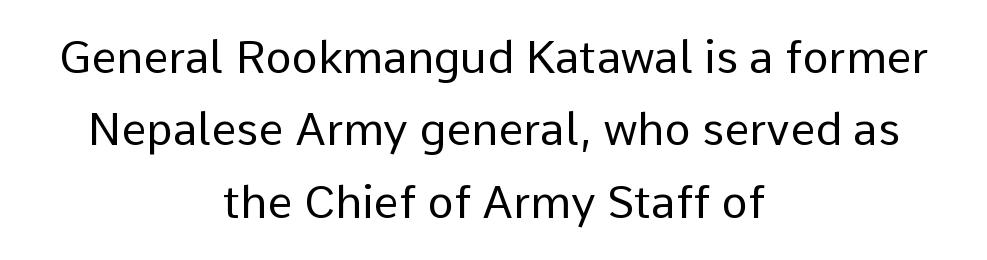
{"serif": "no", "italic": "no", "bold": "no", "weight": "regular", "width": "normal", "stroke_contrast": "low", "x_height": "medium", "monospaced": "no", "underline": "no", "align": "center", "line_spacing": "normal", "line_spacing_ratio": 1.61, "letter_spacing": "normal", "letter_spacing_em": 0.0, "glyph_px": 45}
